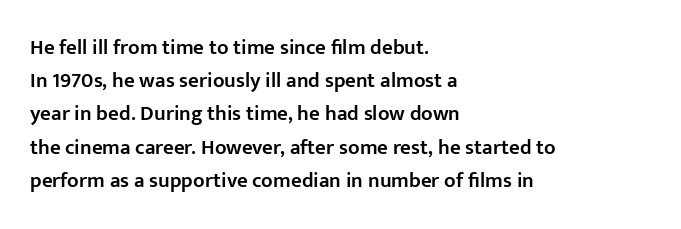
The image shows 21 px text type, upright; set left-aligned, normal line spacing (1.58x), normal letter spacing, not underlined.
